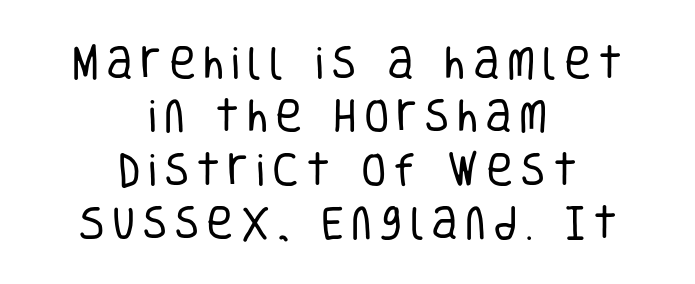
The image shows 37 px regular-weight, condensed sans-serif type, upright; set centered, normal line spacing (1.44x), not underlined; low stroke contrast and a large x-height.
